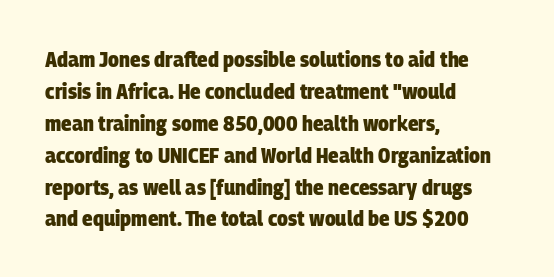
Q: Is the text bold? A: Yes.
Q: Is the text underlined? A: No.
Q: How is the paragraph aligned? A: Left-aligned.
Q: Is the spacing between letters normal or unusually wide? A: Normal.
Q: Is the spacing between lines tight, normal or loose? A: Normal.
